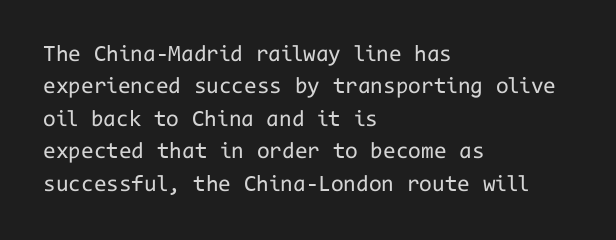
The tracking reads as untouched default to a designer's eye. Layout note: lines flush left. Students, observe: this is what conventionally led text looks like. Underline: absent.
